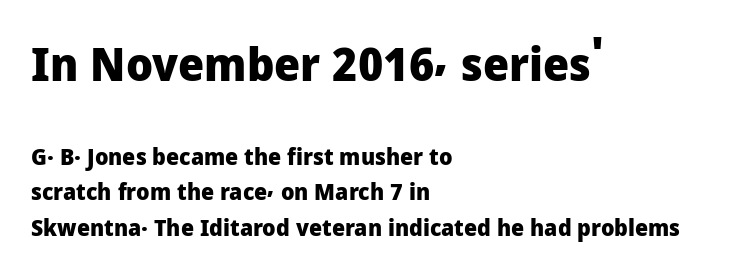
{"serif": "no", "italic": "no", "bold": "yes", "weight": "heavy", "width": "normal", "stroke_contrast": "low", "x_height": "medium", "monospaced": "no", "underline": "no", "align": "left", "line_spacing": "normal", "line_spacing_ratio": 1.56, "letter_spacing": "normal", "letter_spacing_em": 0.0, "larger_block": "first", "size_ratio": 2.0, "glyph_px": 46}
